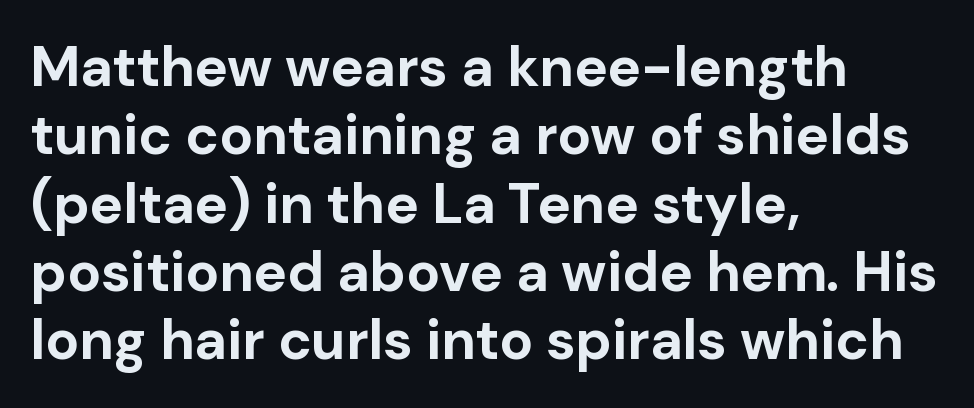
Between one letter and the next there's only the usual sliver of space. The text was rendered using a sans face with plain stroke endings. The text block is weighted toward the left margin, trailing off unevenly rightward. You could not count columns in this text — the font is proportionally spaced. The glyphs are unaccompanied by any horizontal stroke below them.
